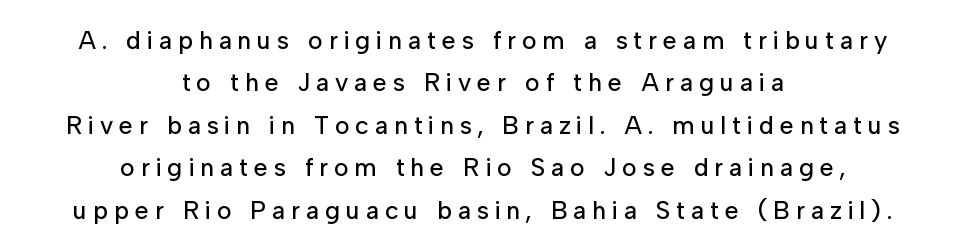
The image shows 25 px text type, upright; set centered, normal line spacing (1.7x), unusually wide letter spacing (+0.24 em), not underlined.
